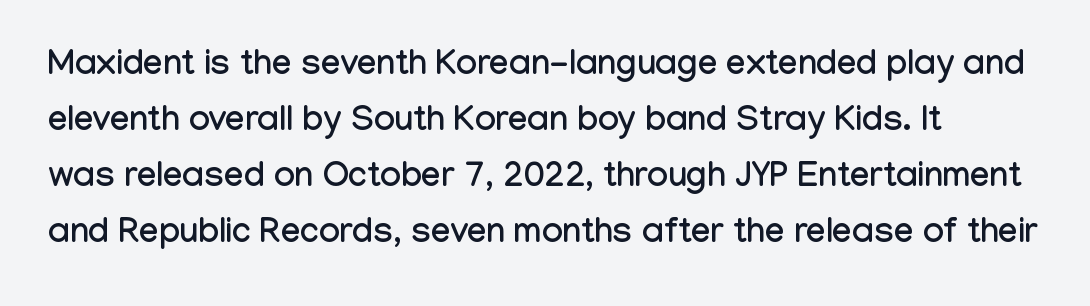
{"serif": "no", "italic": "no", "width": "condensed", "stroke_contrast": "low", "x_height": "medium", "monospaced": "no", "underline": "no", "align": "left", "line_spacing": "normal", "line_spacing_ratio": 1.6, "letter_spacing": "normal", "letter_spacing_em": 0.0, "glyph_px": 35}
